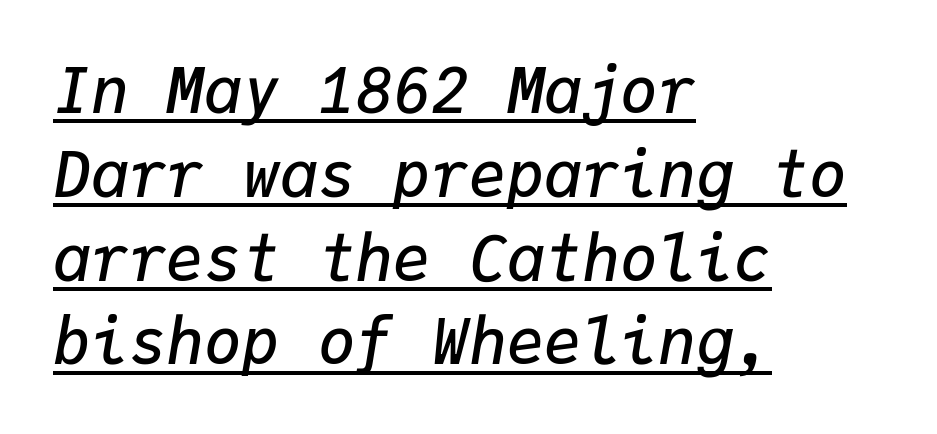
Slant detected: the letters are inclined. In terms of leading, this rendering sits right in the middle. Do the characters align in a grid? Yes, the font is monospaced. Typeset ragged right — the left edge is the straight one. The rendering uses the underline text-decoration. A semibold gives these letters moderate extra thickness, short of bold.
